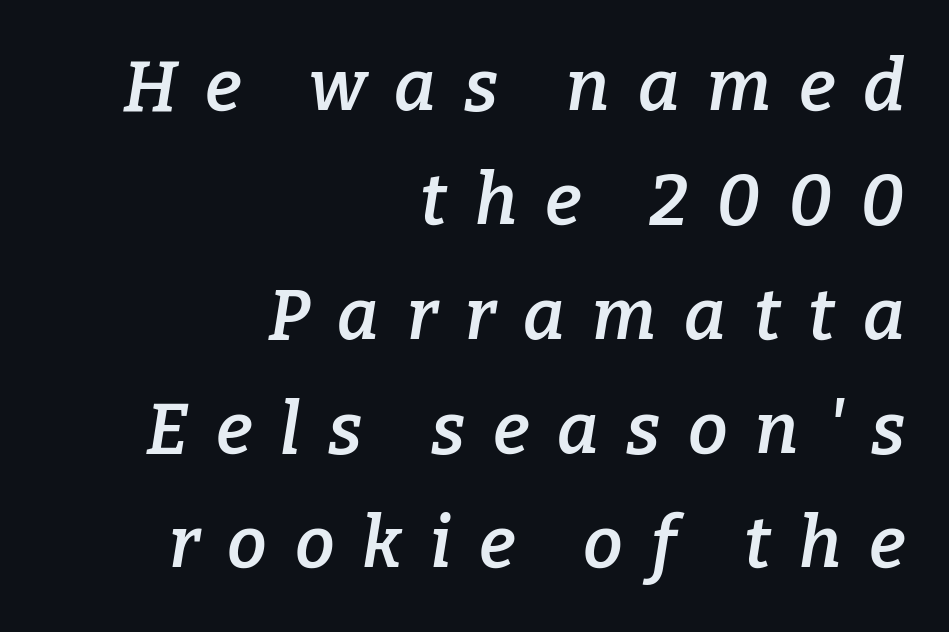
Q: Is the text bold? A: Semi-bold.
Q: Is the text italic (slanted)? A: Yes, it leans right by about 9 degrees.
Q: Is the typeface a serif or a sans-serif typeface? A: Serif.
Q: Is the text underlined? A: No.
Q: How is the paragraph aligned? A: Right-aligned.
Q: Is the spacing between letters normal or unusually wide? A: Unusually wide.
Q: Is the spacing between lines tight, normal or loose? A: Normal.
Q: Width (condensed, normal, or wide)? A: Normal.
Q: Stroke contrast? A: Low.
Q: x-height? A: Medium.
Q: Monospaced? A: No.
